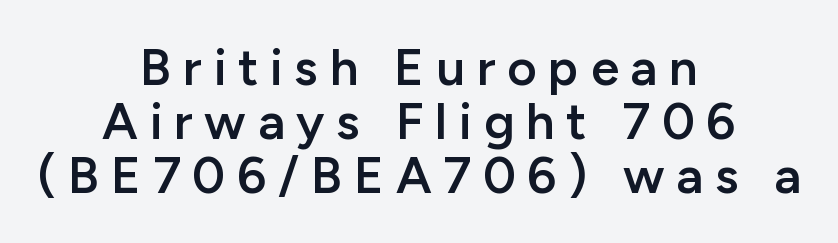
Q: Is the text bold? A: Semi-bold.
Q: Is the text italic (slanted)? A: No, it is upright.
Q: Is the typeface a serif or a sans-serif typeface? A: Sans-serif.
Q: Is the text underlined? A: No.
Q: How is the paragraph aligned? A: Centered.
Q: Is the spacing between letters normal or unusually wide? A: Unusually wide.
Q: Is the spacing between lines tight, normal or loose? A: Tight.
Q: Width (condensed, normal, or wide)? A: Normal.
Q: Stroke contrast? A: Low.
Q: x-height? A: Medium.
Q: Monospaced? A: No.
